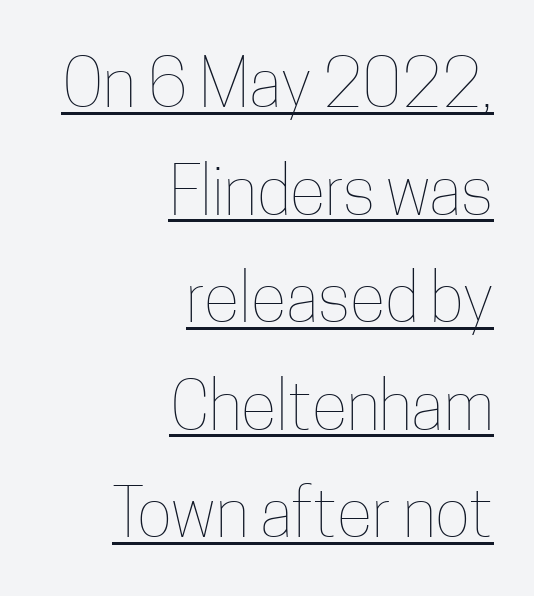
The image shows 66 px thin, condensed type, upright; set right-aligned, normal line spacing (1.63x), normal letter spacing, underlined; low stroke contrast and a medium x-height.
